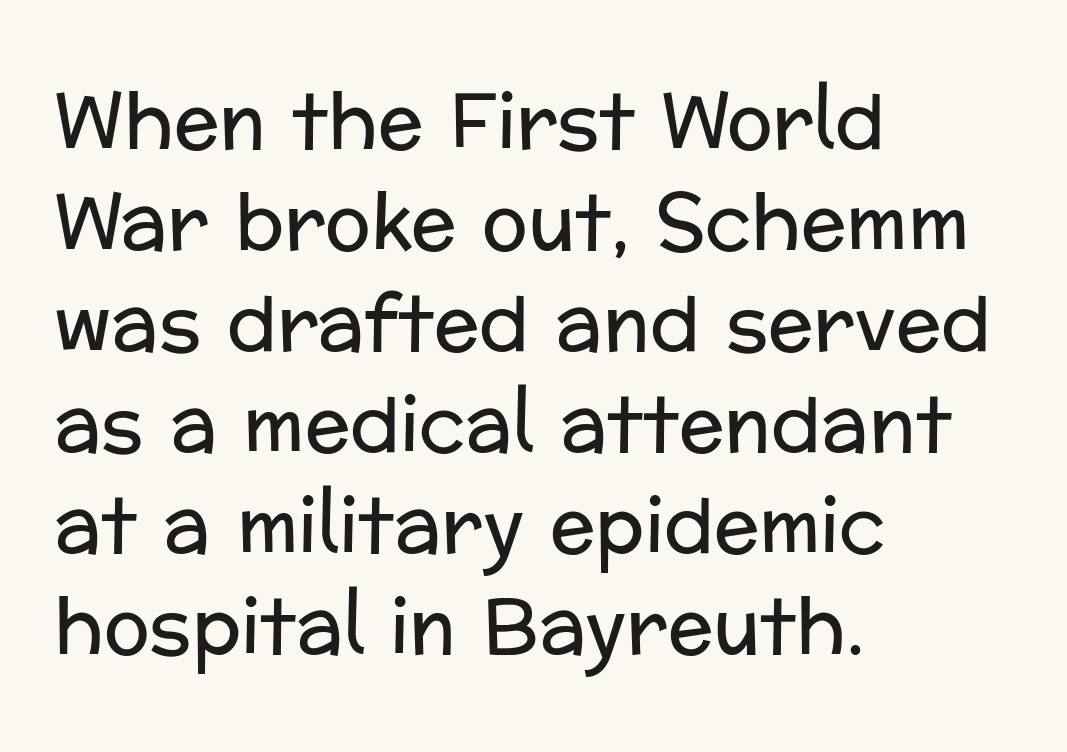
Q: Is the text bold? A: No.
Q: Is the text italic (slanted)? A: No, it is upright.
Q: Is the typeface a serif or a sans-serif typeface? A: Sans-serif.
Q: Is the text underlined? A: No.
Q: How is the paragraph aligned? A: Left-aligned.
Q: Is the spacing between letters normal or unusually wide? A: Normal.
Q: Is the spacing between lines tight, normal or loose? A: Normal.
Q: Width (condensed, normal, or wide)? A: Normal.
Q: Stroke contrast? A: Low.
Q: x-height? A: Medium.
Q: Monospaced? A: No.
